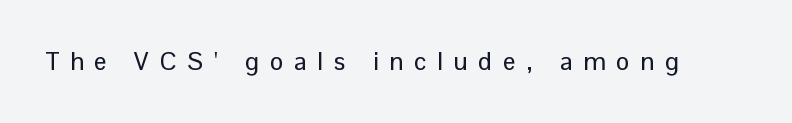
The image shows 25 px text type, upright; set unusually wide letter spacing (+0.44 em), not underlined.
